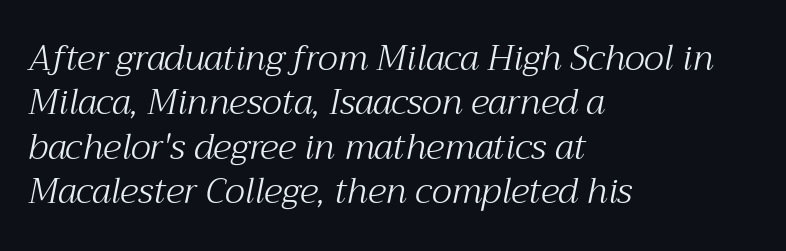
Here the designer chose a conventional face with non-uniform glyph widths. Does the copy run flush right? No — it runs flush left. What's the leading like? Ordinary, nothing unusual. When letters slant like this, we call the style italic.
